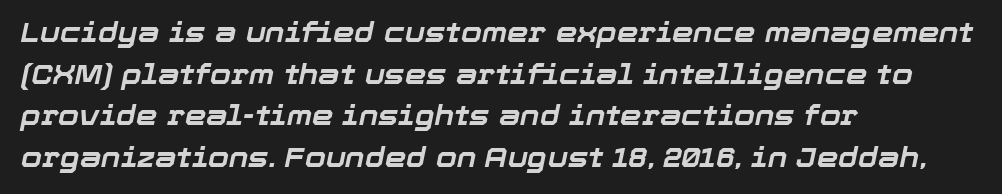
The image shows 27 px bold type, italic (leaning right); set left-aligned, normal line spacing (1.54x), normal letter spacing, not underlined.
